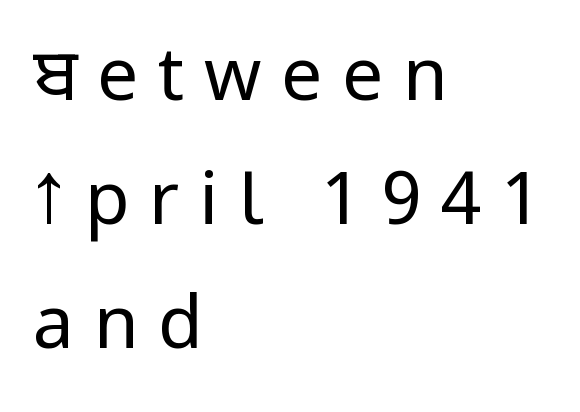
Q: Is the text bold? A: No.
Q: Is the text italic (slanted)? A: No, it is upright.
Q: Is the typeface a serif or a sans-serif typeface? A: Sans-serif.
Q: Is the text underlined? A: No.
Q: How is the paragraph aligned? A: Left-aligned.
Q: Is the spacing between letters normal or unusually wide? A: Unusually wide.
Q: Is the spacing between lines tight, normal or loose? A: Normal.
Q: Width (condensed, normal, or wide)? A: Condensed.
Q: Stroke contrast? A: Low.
Q: x-height? A: Large.
Q: Monospaced? A: No.
